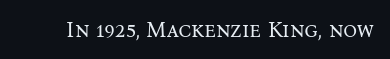
The image shows 22 px text type, upright; set normal letter spacing, not underlined.
